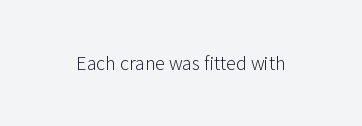
Posture: upright roman. Short note: letters normally spaced. The weight would be labelled regular, book, light, or lighter still. Lines of text with bare space underneath.
